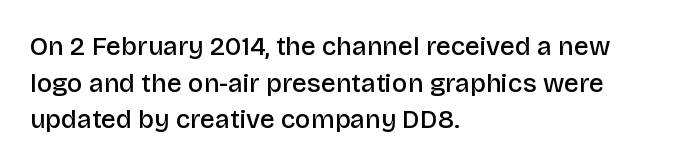
The image shows 26 px text type, upright; set left-aligned, normal line spacing (1.41x), normal letter spacing, not underlined.
